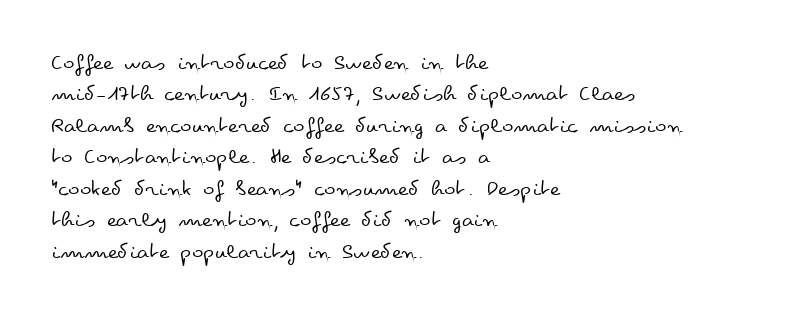
{"italic": "no", "bold": "no", "underline": "no", "align": "left", "line_spacing": "normal", "line_spacing_ratio": 1.31, "letter_spacing": "normal", "letter_spacing_em": 0.0, "glyph_px": 24}
